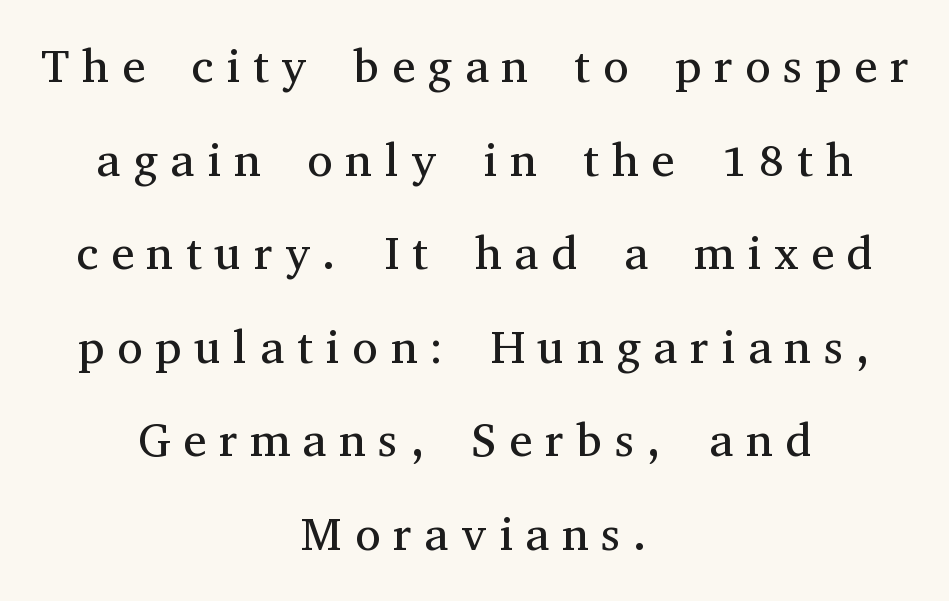
Q: Is the text bold? A: No.
Q: Is the text italic (slanted)? A: No, it is upright.
Q: Is the typeface a serif or a sans-serif typeface? A: Serif.
Q: Is the text underlined? A: No.
Q: How is the paragraph aligned? A: Centered.
Q: Is the spacing between letters normal or unusually wide? A: Unusually wide.
Q: Is the spacing between lines tight, normal or loose? A: Loose.
Q: Width (condensed, normal, or wide)? A: Normal.
Q: Stroke contrast? A: Medium.
Q: x-height? A: Medium.
Q: Monospaced? A: No.
